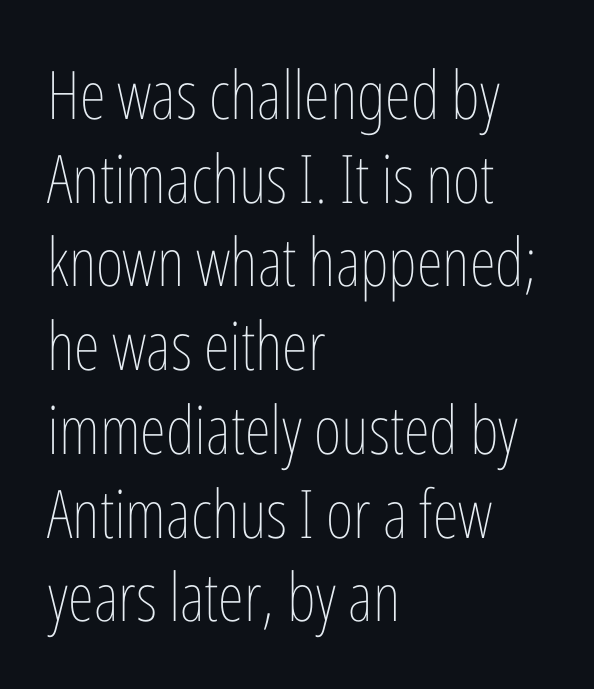
{"italic": "no", "bold": "no", "weight": "thin", "width": "condensed", "stroke_contrast": "low", "x_height": "medium", "monospaced": "no", "underline": "no", "align": "left", "line_spacing": "normal", "line_spacing_ratio": 1.25, "letter_spacing": "normal", "letter_spacing_em": 0.0, "glyph_px": 67}
